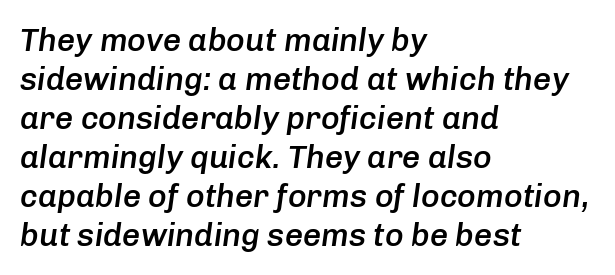
The rendering anchors every line to the left-hand side. The zone under the glyphs is completely vacant. Each glyph is drawn with semibold strokes, heavier than normal yet not fully bold. Do the characters align in a grid? No, the font is proportional.
